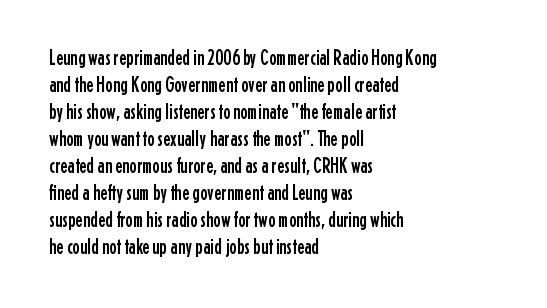
{"italic": "no", "underline": "no", "align": "left", "line_spacing_ratio": 1.23, "letter_spacing": "normal", "letter_spacing_em": 0.0, "glyph_px": 22}
